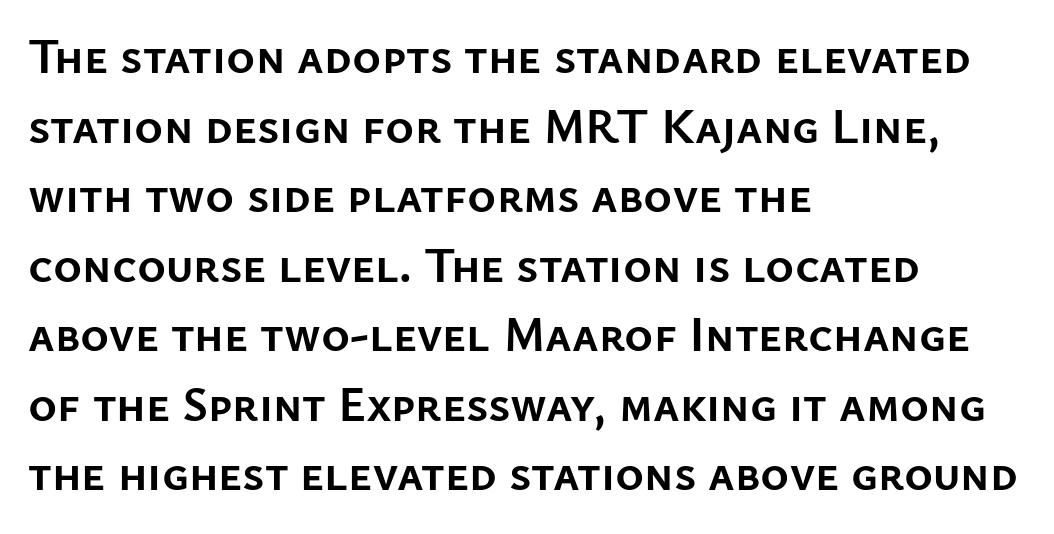
Q: Is the text bold? A: Yes.
Q: Is the text italic (slanted)? A: No, it is upright.
Q: Is the typeface a serif or a sans-serif typeface? A: Sans-serif.
Q: Is the text underlined? A: No.
Q: How is the paragraph aligned? A: Left-aligned.
Q: Is the spacing between letters normal or unusually wide? A: Normal.
Q: Is the spacing between lines tight, normal or loose? A: Normal.
Q: Width (condensed, normal, or wide)? A: Normal.
Q: Stroke contrast? A: Low.
Q: x-height? A: Medium.
Q: Monospaced? A: No.
